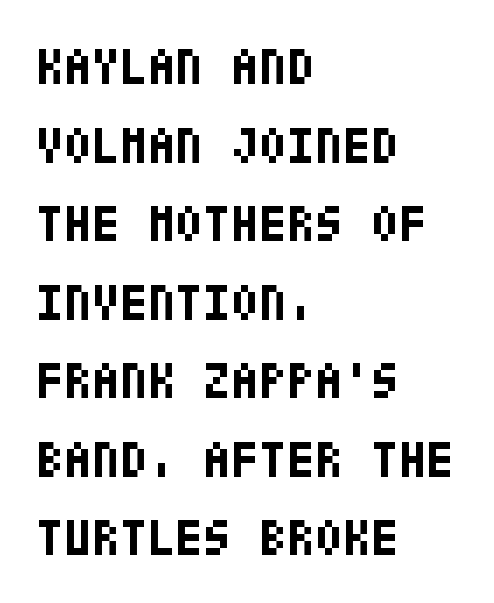
Q: Is the text bold? A: Yes.
Q: Is the text italic (slanted)? A: No, it is upright.
Q: Is the typeface a serif or a sans-serif typeface? A: Sans-serif.
Q: Is the text underlined? A: No.
Q: How is the paragraph aligned? A: Left-aligned.
Q: Is the spacing between letters normal or unusually wide? A: Normal.
Q: Is the spacing between lines tight, normal or loose? A: Normal.
Q: Width (condensed, normal, or wide)? A: Condensed.
Q: Stroke contrast? A: Low.
Q: x-height? A: Large.
